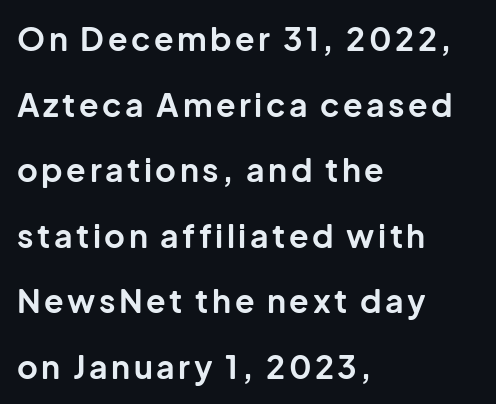
Summary of weight: heavy, a full bold. The vertical gap from one line to the next is large. The rag falls on the right side of this text block. This is sans-serif lettering, the kind often seen on screens and signage. These lines are rendered in a variable-pitch font. The foot of each line stays bare and open.
